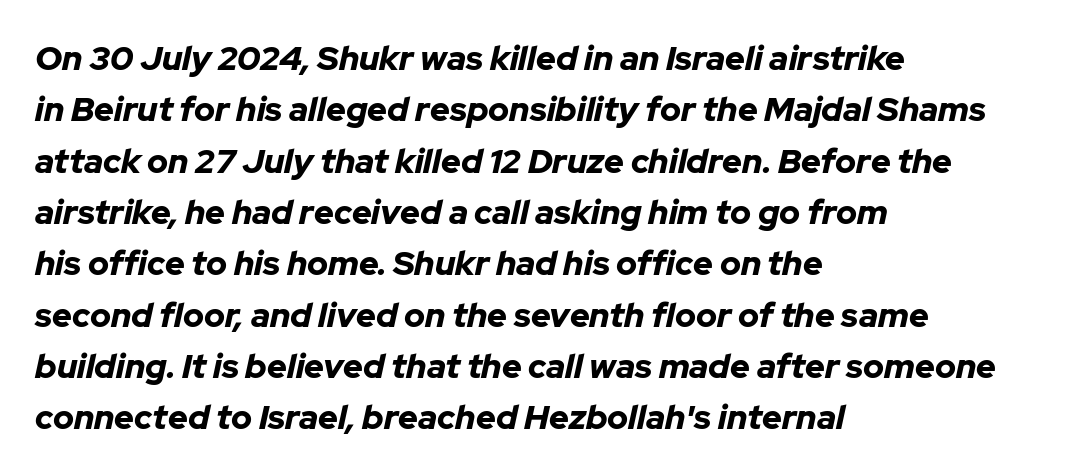
Horizontally, the lines are justified to the leading edge only. This is oblique type, the kind used for emphasis or titles. Note the varied advance widths — an 'i' is clearly narrower than an 'm'. Compared with typical body copy, the letter spacing here is the same. Decoration check: the copy has no underline.
